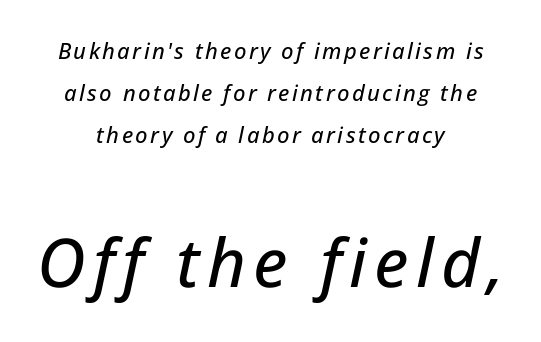
Q: Is the text italic (slanted)? A: Yes, it leans right by about 12 degrees.
Q: Is the text underlined? A: No.
Q: How is the paragraph aligned? A: Centered.
Q: Is the spacing between lines tight, normal or loose? A: Loose.
Q: Which block of text is set in a larger size, the first (top) or the second (bottom)? A: The second (bottom) one.
Q: Width (condensed, normal, or wide)? A: Normal.
Q: Stroke contrast? A: Low.
Q: x-height? A: Medium.
Q: Monospaced? A: No.
